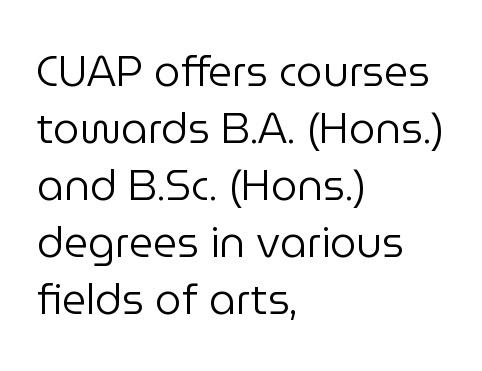
The image shows 42 px regular-weight sans-serif type, upright; set left-aligned, normal line spacing (1.36x), normal letter spacing, not underlined; low stroke contrast and a medium x-height.
